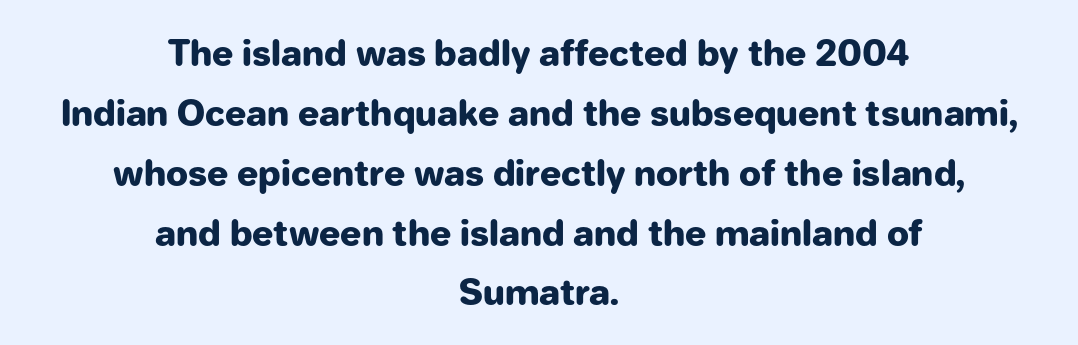
Q: Is the text bold? A: Yes.
Q: Is the text italic (slanted)? A: No, it is upright.
Q: Is the typeface a serif or a sans-serif typeface? A: Sans-serif.
Q: Is the text underlined? A: No.
Q: How is the paragraph aligned? A: Centered.
Q: Is the spacing between letters normal or unusually wide? A: Normal.
Q: Width (condensed, normal, or wide)? A: Normal.
Q: Stroke contrast? A: Low.
Q: x-height? A: Medium.
Q: Monospaced? A: No.
